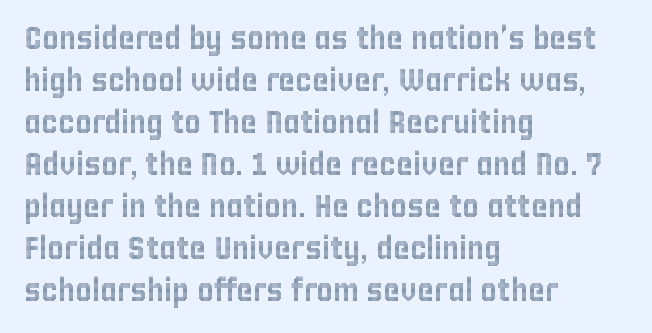
The image shows 32 px condensed type, upright; set left-aligned, normal line spacing (1.31x), normal letter spacing, not underlined; a large x-height.
